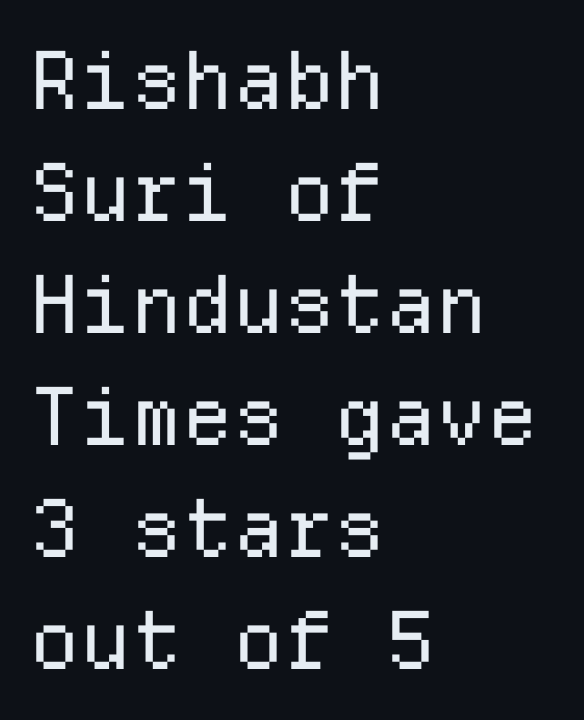
The image shows 80 px regular-weight sans-serif type, upright, monospaced; set left-aligned, normal line spacing (1.4x), normal letter spacing, not underlined; low stroke contrast and a medium x-height.
